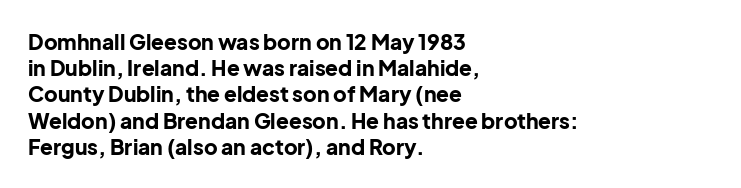
{"italic": "no", "bold": "yes", "underline": "no", "align": "left", "line_spacing": "normal", "line_spacing_ratio": 1.25, "letter_spacing": "normal", "letter_spacing_em": 0.0, "glyph_px": 21}
